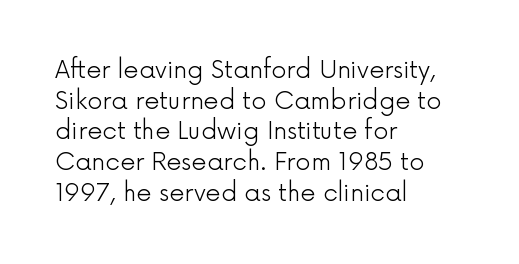
Q: Is the text bold? A: No.
Q: Is the text italic (slanted)? A: No, it is upright.
Q: Is the text underlined? A: No.
Q: How is the paragraph aligned? A: Left-aligned.
Q: Is the spacing between letters normal or unusually wide? A: Normal.
Q: Is the spacing between lines tight, normal or loose? A: Normal.
